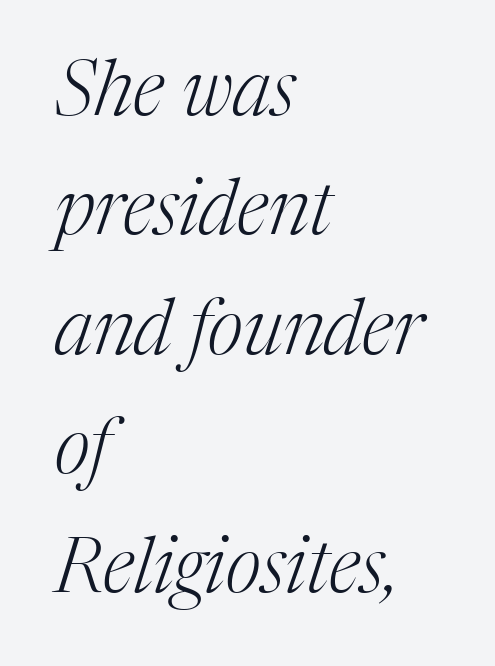
Is there much room between lines? A standard amount, neither cramped nor airy. Note the varied advance widths — an 'i' is clearly narrower than an 'm'. The typesetter chose a ragged-right arrangement here. The typeface chosen for these lines features serifs.
